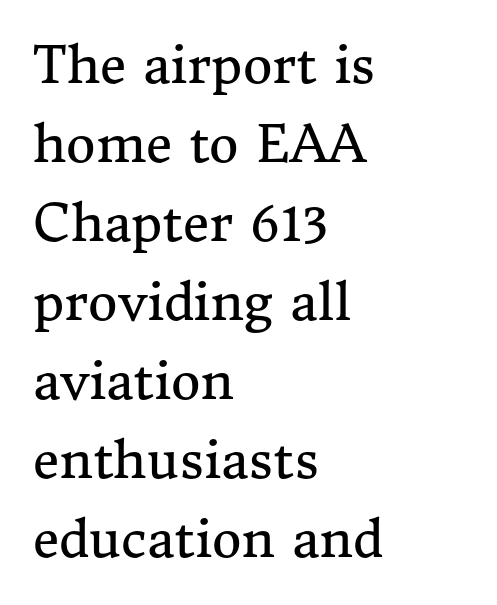
This is the regular roman posture of the typeface. How are the letters spaced? Ordinarily, with no added tracking. Quick note: interline space is typical. This reads as an unemphasized weight, regular at the heaviest. Where is the straight margin? On the left.
